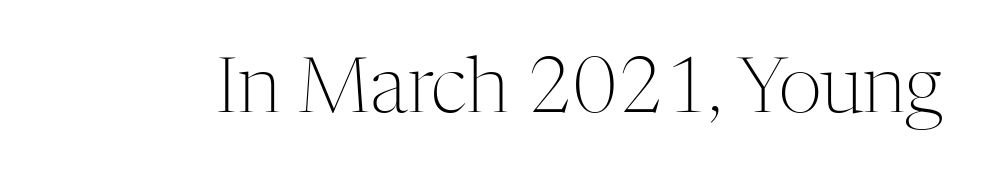
Q: Is the text bold? A: No.
Q: Is the text italic (slanted)? A: No, it is upright.
Q: Is the typeface a serif or a sans-serif typeface? A: Serif.
Q: Is the text underlined? A: No.
Q: Is the spacing between letters normal or unusually wide? A: Normal.
Q: Width (condensed, normal, or wide)? A: Normal.
Q: Stroke contrast? A: Medium.
Q: x-height? A: Medium.
Q: Monospaced? A: No.
